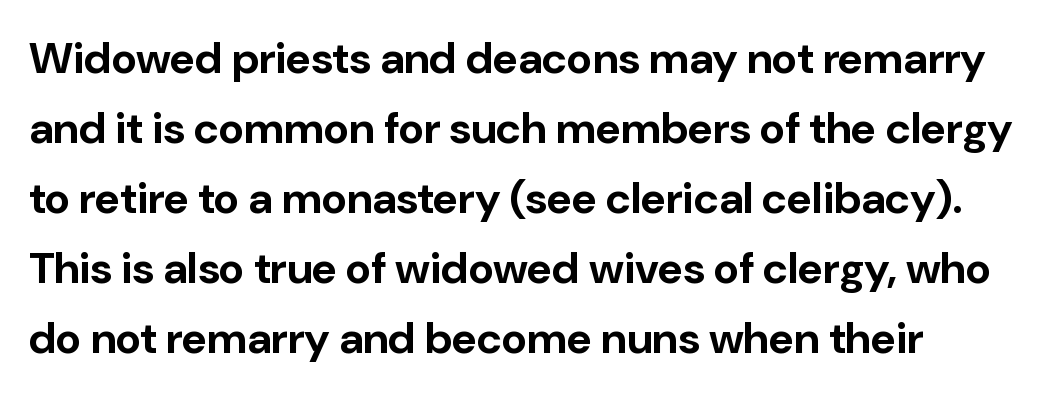
Q: Is the text bold? A: Yes.
Q: Is the text italic (slanted)? A: No, it is upright.
Q: Is the typeface a serif or a sans-serif typeface? A: Sans-serif.
Q: Is the text underlined? A: No.
Q: Is the spacing between letters normal or unusually wide? A: Normal.
Q: Is the spacing between lines tight, normal or loose? A: Normal.
Q: Width (condensed, normal, or wide)? A: Normal.
Q: Stroke contrast? A: Low.
Q: x-height? A: Medium.
Q: Monospaced? A: No.
